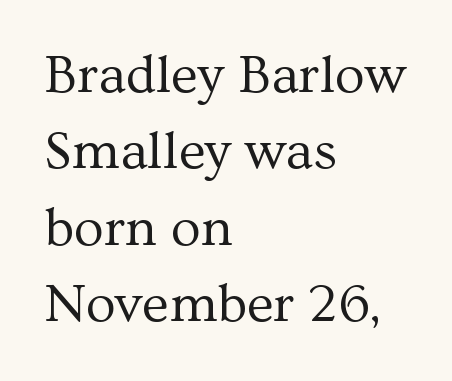
Q: Is the text bold? A: No.
Q: Is the text italic (slanted)? A: No, it is upright.
Q: Is the typeface a serif or a sans-serif typeface? A: Serif.
Q: Is the text underlined? A: No.
Q: How is the paragraph aligned? A: Left-aligned.
Q: Is the spacing between letters normal or unusually wide? A: Normal.
Q: Is the spacing between lines tight, normal or loose? A: Normal.
Q: Width (condensed, normal, or wide)? A: Normal.
Q: Stroke contrast? A: Medium.
Q: x-height? A: Medium.
Q: Monospaced? A: No.
